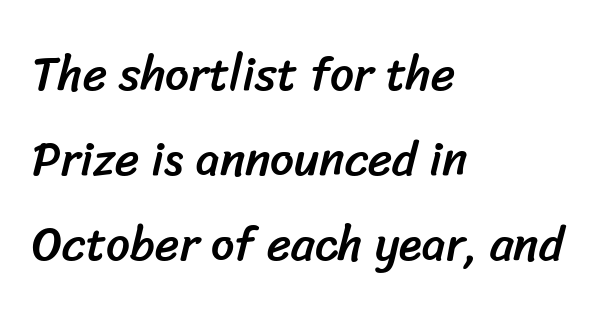
The image shows 47 px sans-serif type; set left-aligned, line spacing 1.81x, normal letter spacing, not underlined; low stroke contrast and a medium x-height.
